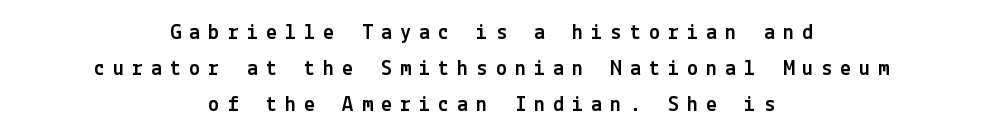
Q: Is the text italic (slanted)? A: No, it is upright.
Q: Is the text underlined? A: No.
Q: How is the paragraph aligned? A: Centered.
Q: Is the spacing between letters normal or unusually wide? A: Unusually wide.
Q: Is the spacing between lines tight, normal or loose? A: Normal.
